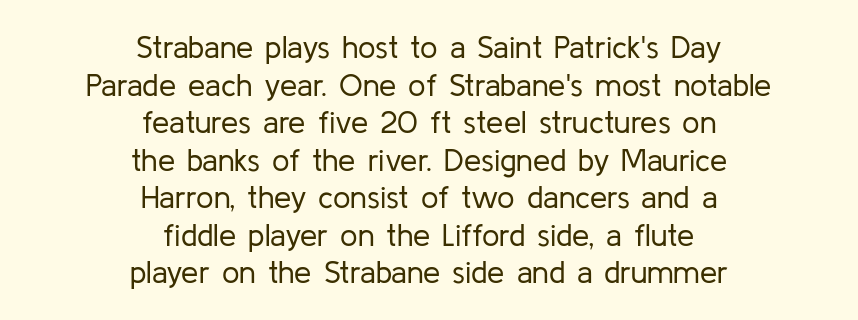
Q: Is the text bold? A: No.
Q: Is the text italic (slanted)? A: No, it is upright.
Q: Is the typeface a serif or a sans-serif typeface? A: Sans-serif.
Q: Is the text underlined? A: No.
Q: How is the paragraph aligned? A: Centered.
Q: Is the spacing between letters normal or unusually wide? A: Normal.
Q: Width (condensed, normal, or wide)? A: Normal.
Q: Stroke contrast? A: Low.
Q: x-height? A: Medium.
Q: Monospaced? A: No.
